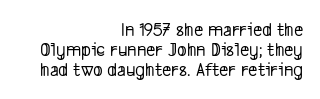
Rule under the text: the space is simply empty. Visually the block forms a straight wall on the right and a jagged coastline on the left. Baseline-to-baseline distance is barely more than the letter height. Spacing between characters is what you'd get straight out of the box.
